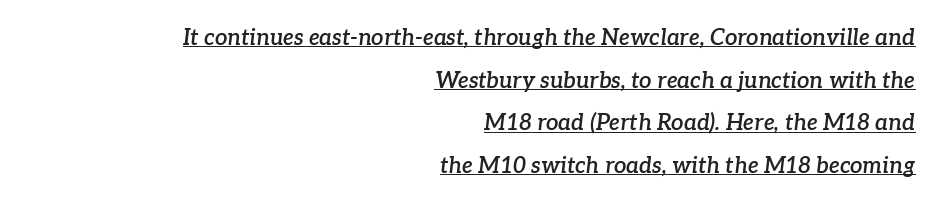
The image shows 22 px text type, italic (leaning right); set right-aligned, loose line spacing (1.94x), normal letter spacing, underlined.
